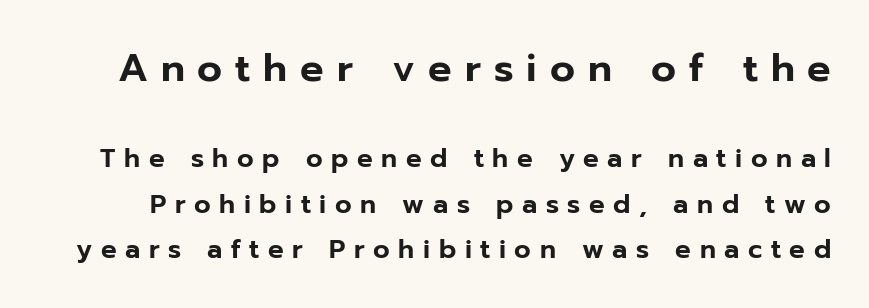
I'd call this a sans setting — the letters go barefoot. Letters rest on an invisible, unmarked baseline. Substantial extra tracking has been applied to these lines. Look at the glyph heights: the upper group is clearly the bigger setting.
